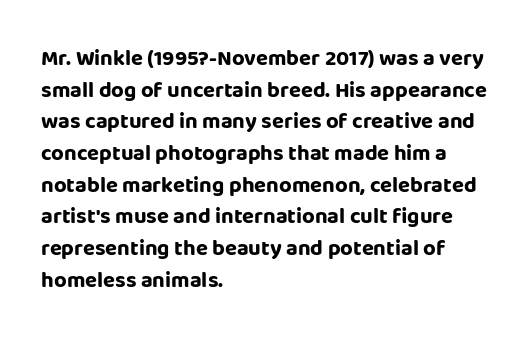
Beneath every word, the page is bare. Successive baselines arrive at the customary interval. It's the straight-up-and-down kind of type. Which margin do the lines hug? The left one — the right edge is uneven. Thick stems and heavy bowls — unmistakably bold.
